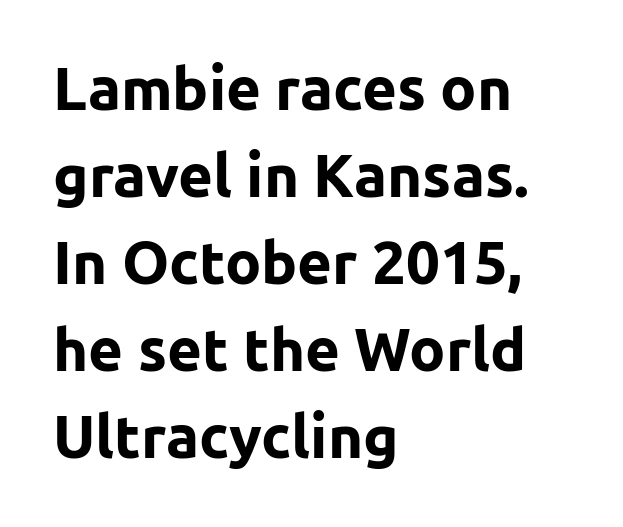
The glyphs have the mass of a bold cut. One glance says typical: line gaps are just what's usual. Do the letters lean? They stand straight. Every row of glyphs begins at an identical x-position on the left. Decoration check: the copy has no underline. The letters advance in unequal steps, a hallmark of proportional type.
